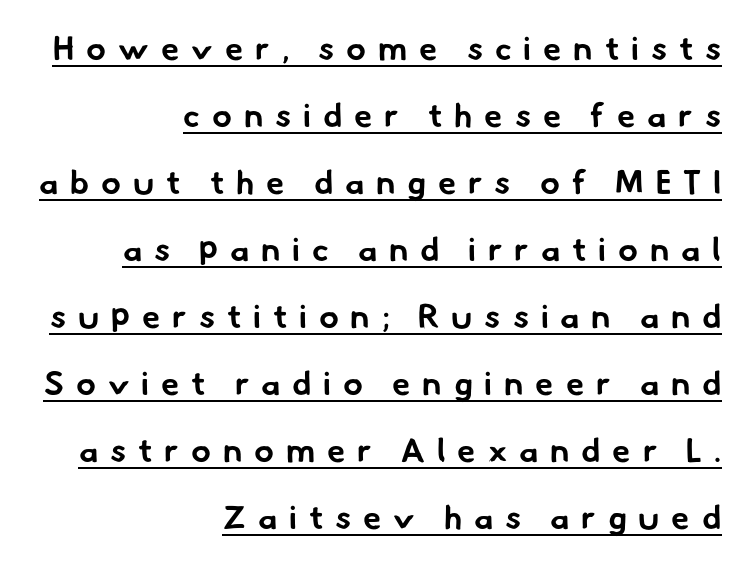
{"serif": "no", "bold": "yes", "weight": "bold", "width": "normal", "stroke_contrast": "low", "x_height": "small", "monospaced": "no", "underline": "yes", "align": "right", "line_spacing": "loose", "line_spacing_ratio": 2.03, "letter_spacing": "wide", "letter_spacing_em": 0.36, "glyph_px": 33}
